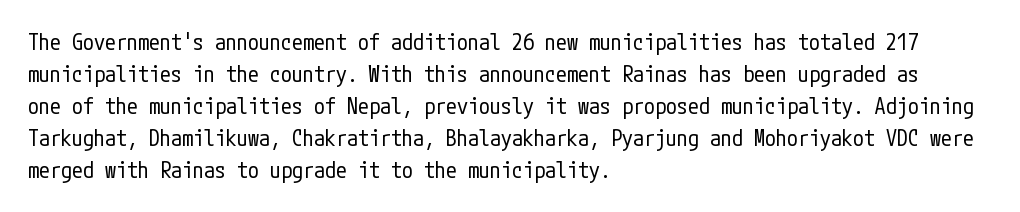
The image shows 22 px text type, upright; set left-aligned, normal line spacing (1.45x), normal letter spacing, not underlined.
